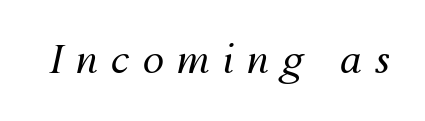
Is the type heavy? It reads as light-to-regular instead. You could not count columns in this text — the font is proportionally spaced. When letters slant like this, we call the style italic. The area under the type is left untouched. Here the glyphs are tracked loosely, breaking word shapes into spaced letters.
